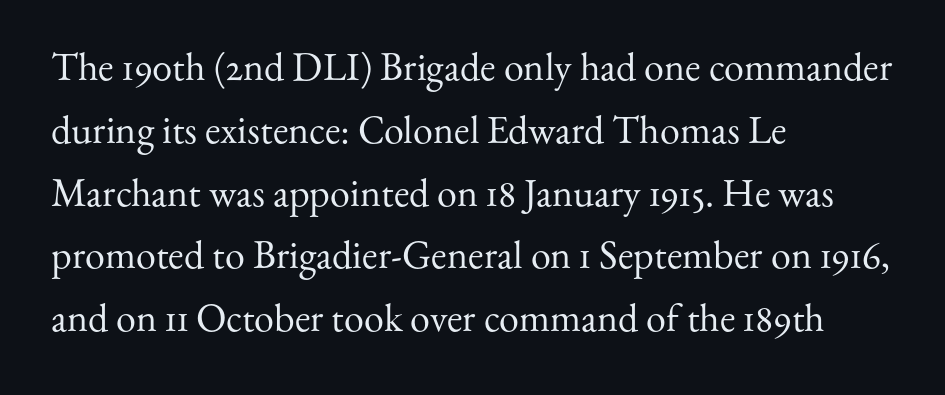
Q: Is the text bold? A: No.
Q: Is the text italic (slanted)? A: No, it is upright.
Q: Is the typeface a serif or a sans-serif typeface? A: Serif.
Q: Is the text underlined? A: No.
Q: How is the paragraph aligned? A: Left-aligned.
Q: Is the spacing between letters normal or unusually wide? A: Normal.
Q: Is the spacing between lines tight, normal or loose? A: Normal.
Q: Width (condensed, normal, or wide)? A: Normal.
Q: Stroke contrast? A: Medium.
Q: x-height? A: Small.
Q: Monospaced? A: No.
